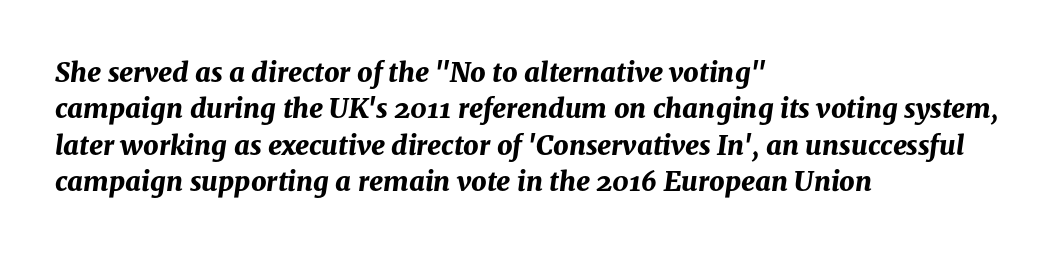
The ragged edge is on the right, which tells us the setting is flush left. Heavy, bold letterforms. What's the leading like? Ordinary, nothing unusual. Letter spacing: default.
